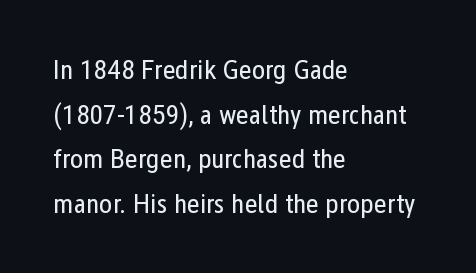
The image shows 28 px regular-weight, condensed sans-serif type, upright; set left-aligned, normal line spacing (1.59x), normal letter spacing, not underlined; low stroke contrast and a medium x-height.
